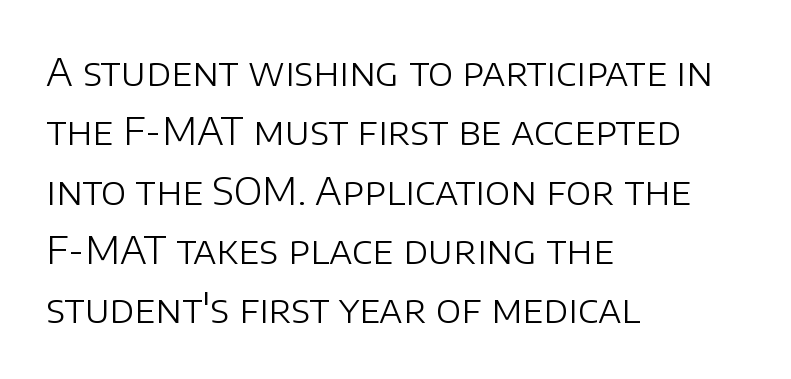
The weight would be labelled regular, book, light, or lighter still. Alignment: flush left. Leading: standard. Posture: upright roman. Does extra space separate the letters? No, they use regular spacing.
